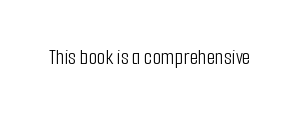
The image shows 22 px text type, upright; set normal letter spacing, not underlined.
